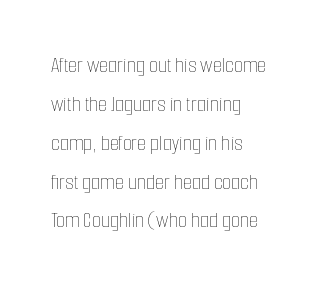
Q: Is the text bold? A: No.
Q: Is the text italic (slanted)? A: No, it is upright.
Q: Is the text underlined? A: No.
Q: How is the paragraph aligned? A: Left-aligned.
Q: Is the spacing between letters normal or unusually wide? A: Normal.
Q: Is the spacing between lines tight, normal or loose? A: Normal.
